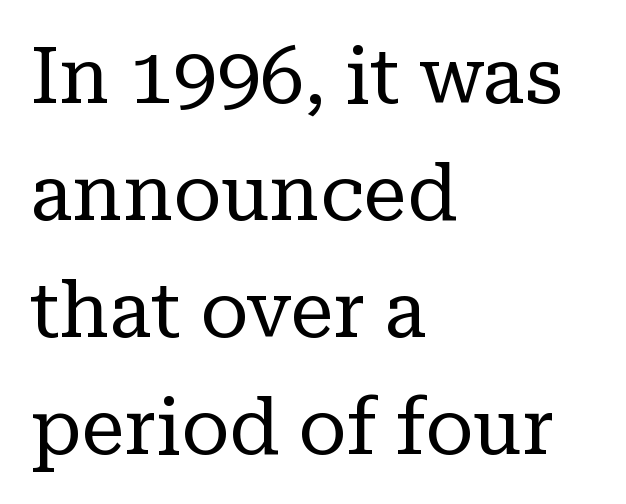
{"serif": "yes", "italic": "no", "bold": "no", "weight": "regular", "width": "normal", "stroke_contrast": "low", "x_height": "medium", "monospaced": "no", "underline": "no", "align": "left", "line_spacing": "normal", "line_spacing_ratio": 1.5, "letter_spacing": "normal", "letter_spacing_em": 0.0, "glyph_px": 78}
